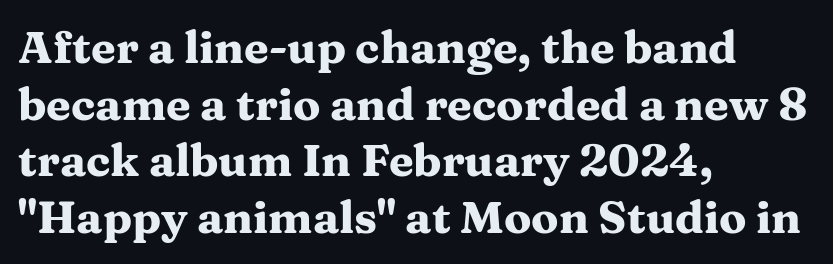
The words here are not underlined. Vertical spacing — default. Every character sits straight up, as roman type does. The typesetting leans heavy: a genuine bold.
